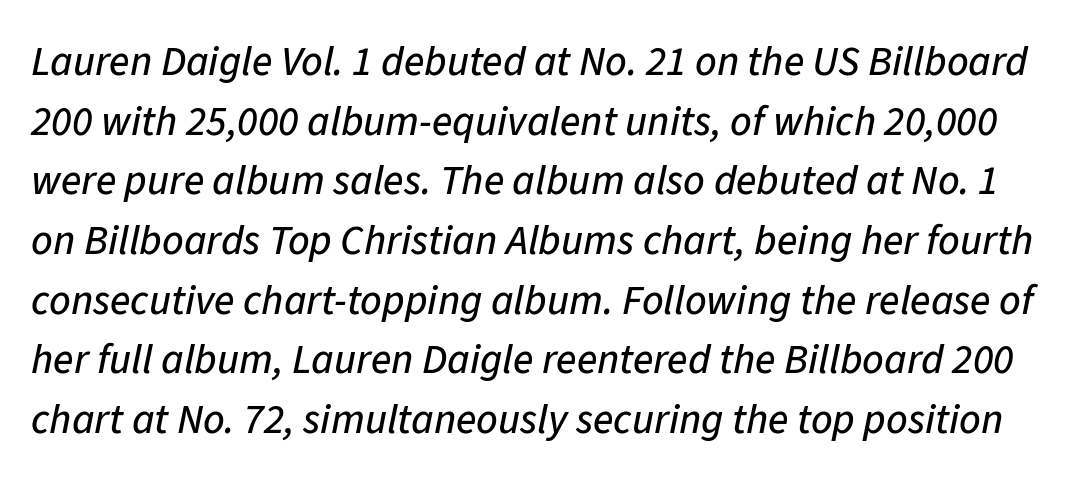
Between one letter and the next there's only the usual sliver of space. The passage shown is typed in a proportional face where columns would drift. Plain, unruled lines of type. Rendered with sloped, italic letterforms. The block of text has a typical density, with ordinary space between rows.
